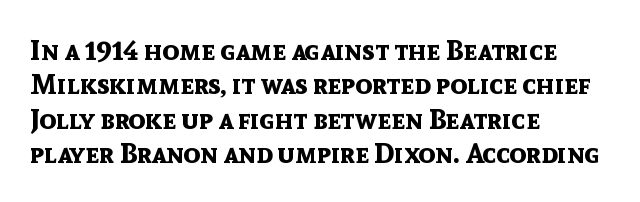
Q: Is the text bold? A: Yes.
Q: Is the text italic (slanted)? A: No, it is upright.
Q: Is the typeface a serif or a sans-serif typeface? A: Sans-serif.
Q: Is the text underlined? A: No.
Q: How is the paragraph aligned? A: Left-aligned.
Q: Is the spacing between letters normal or unusually wide? A: Normal.
Q: Width (condensed, normal, or wide)? A: Normal.
Q: x-height? A: Medium.
Q: Monospaced? A: No.
